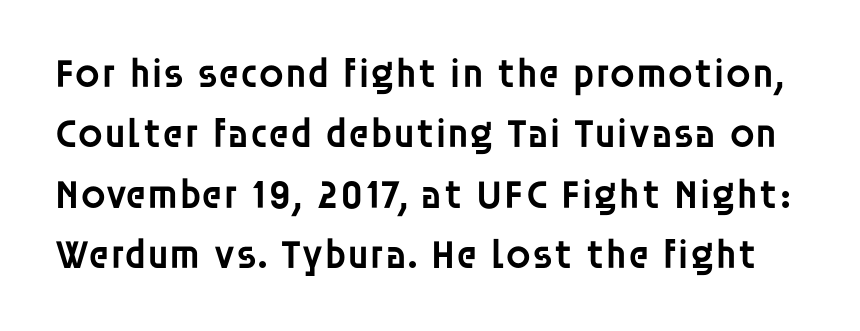
Q: Is the text bold? A: Semi-bold.
Q: Is the text italic (slanted)? A: No, it is upright.
Q: Is the typeface a serif or a sans-serif typeface? A: Sans-serif.
Q: Is the text underlined? A: No.
Q: Is the spacing between letters normal or unusually wide? A: Normal.
Q: Is the spacing between lines tight, normal or loose? A: Normal.
Q: Width (condensed, normal, or wide)? A: Normal.
Q: Stroke contrast? A: Low.
Q: x-height? A: Large.
Q: Monospaced? A: No.
